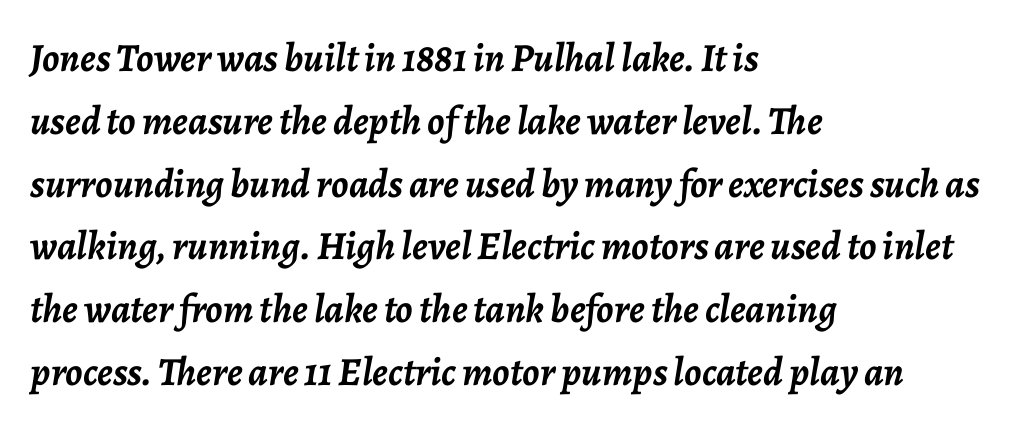
Q: Is the text bold? A: Yes.
Q: Is the text italic (slanted)? A: Yes, it leans right by about 7 degrees.
Q: Is the text underlined? A: No.
Q: How is the paragraph aligned? A: Left-aligned.
Q: Is the spacing between letters normal or unusually wide? A: Normal.
Q: Is the spacing between lines tight, normal or loose? A: Normal.
Q: Width (condensed, normal, or wide)? A: Normal.
Q: Stroke contrast? A: Low.
Q: x-height? A: Medium.
Q: Monospaced? A: No.
